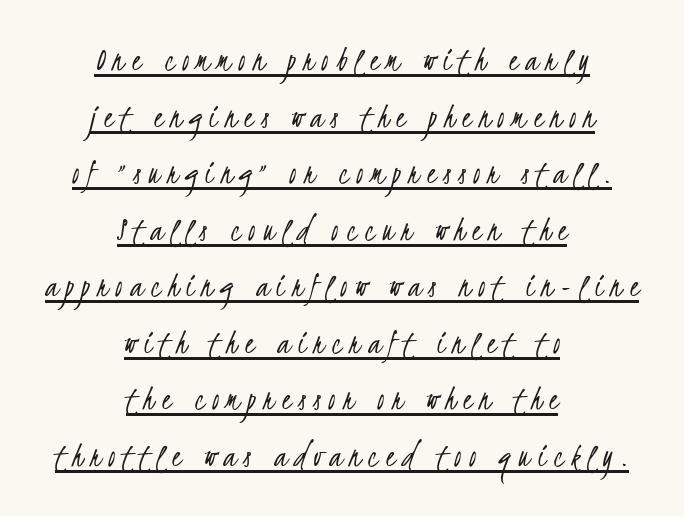
The image shows 36 px light, condensed sans-serif type; set centered, normal line spacing (1.57x), unusually wide letter spacing (+0.21 em), underlined; low stroke contrast and a small x-height.
